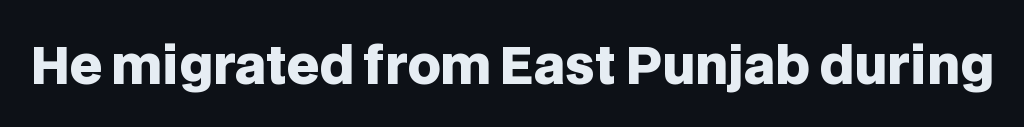
{"serif": "no", "italic": "no", "bold": "yes", "weight": "heavy", "width": "normal", "stroke_contrast": "low", "x_height": "large", "monospaced": "no", "underline": "no", "letter_spacing": "normal", "letter_spacing_em": 0.0, "glyph_px": 51}
